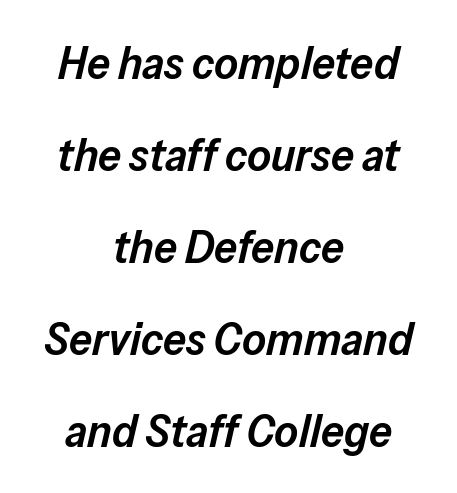
The image shows 46 px semibold type, italic (leaning right); set centered, loose line spacing (2.0x), normal letter spacing, not underlined; low stroke contrast and a medium x-height.
